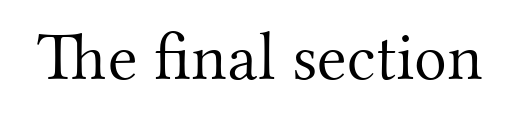
{"serif": "yes", "italic": "no", "bold": "no", "weight": "light", "width": "normal", "stroke_contrast": "medium", "x_height": "small", "monospaced": "no", "underline": "no", "letter_spacing": "normal", "letter_spacing_em": 0.0, "glyph_px": 68}
